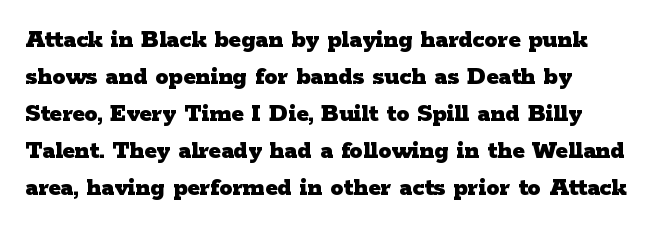
Q: Is the text bold? A: Yes.
Q: Is the text italic (slanted)? A: No, it is upright.
Q: Is the text underlined? A: No.
Q: How is the paragraph aligned? A: Left-aligned.
Q: Is the spacing between letters normal or unusually wide? A: Normal.
Q: Is the spacing between lines tight, normal or loose? A: Normal.
